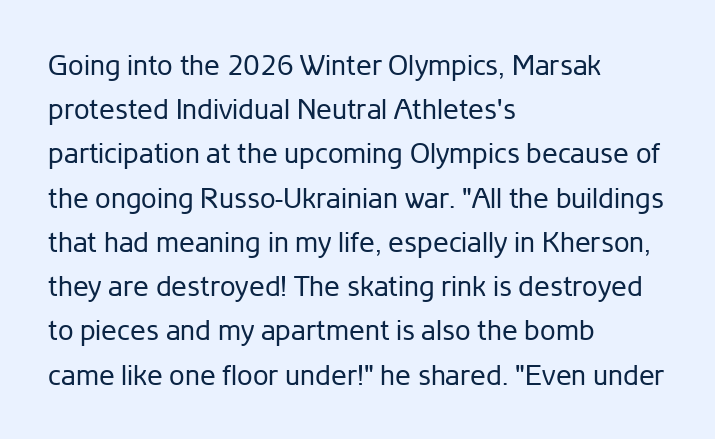
{"serif": "no", "italic": "no", "bold": "no", "weight": "regular", "width": "normal", "stroke_contrast": "low", "x_height": "medium", "monospaced": "no", "underline": "no", "align": "left", "line_spacing": "normal", "line_spacing_ratio": 1.58, "letter_spacing": "normal", "letter_spacing_em": 0.0, "glyph_px": 28}
